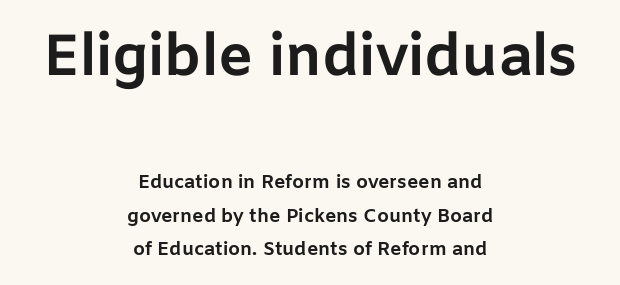
Q: Is the text bold? A: Yes.
Q: Is the text italic (slanted)? A: No, it is upright.
Q: Is the typeface a serif or a sans-serif typeface? A: Sans-serif.
Q: Is the text underlined? A: No.
Q: How is the paragraph aligned? A: Centered.
Q: Is the spacing between letters normal or unusually wide? A: Normal.
Q: Which block of text is set in a larger size, the first (top) or the second (bottom)? A: The first (top) one.
Q: Width (condensed, normal, or wide)? A: Normal.
Q: Stroke contrast? A: Low.
Q: x-height? A: Medium.
Q: Monospaced? A: No.
